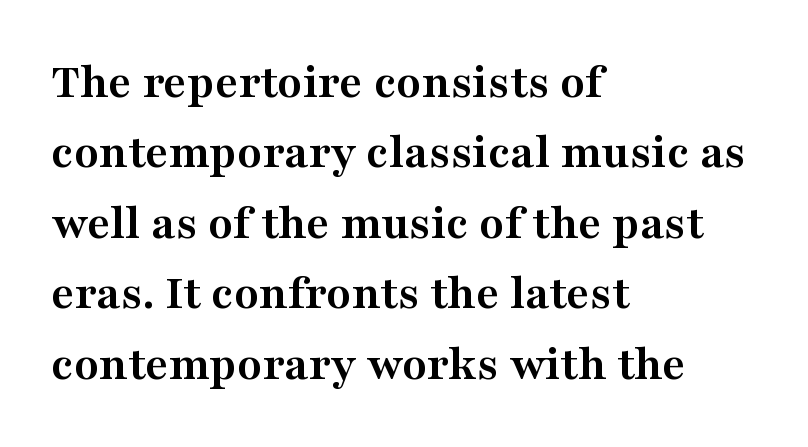
Q: Is the text bold? A: Yes.
Q: Is the text italic (slanted)? A: No, it is upright.
Q: Is the typeface a serif or a sans-serif typeface? A: Serif.
Q: Is the text underlined? A: No.
Q: How is the paragraph aligned? A: Left-aligned.
Q: Is the spacing between letters normal or unusually wide? A: Normal.
Q: Is the spacing between lines tight, normal or loose? A: Normal.
Q: Width (condensed, normal, or wide)? A: Wide.
Q: Stroke contrast? A: Medium.
Q: x-height? A: Medium.
Q: Monospaced? A: No.
